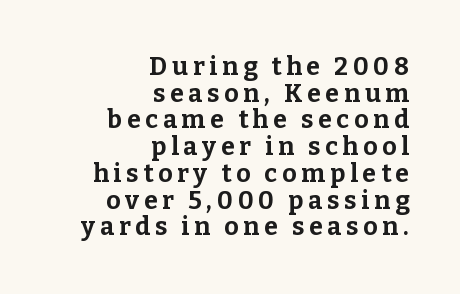
Leading: reduced. Posture: upright roman. Its strokes are broad and dark, the hallmark of bold type. The paragraph has a hard right edge and a soft left edge. Rule under the text: the space is simply empty.
